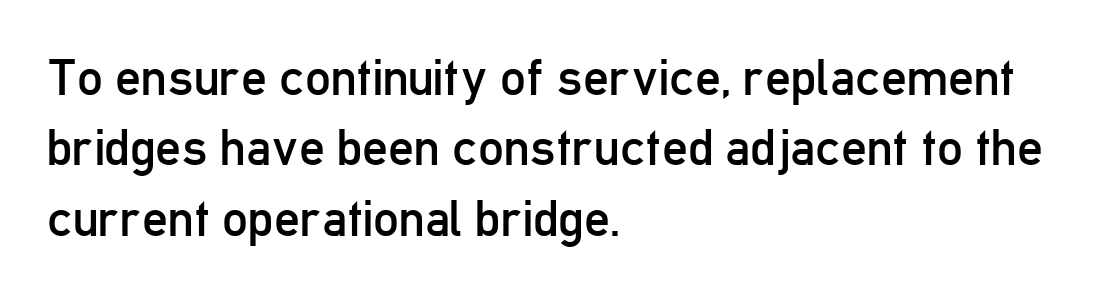
Q: Is the text bold? A: No.
Q: Is the text italic (slanted)? A: No, it is upright.
Q: Is the typeface a serif or a sans-serif typeface? A: Sans-serif.
Q: Is the text underlined? A: No.
Q: How is the paragraph aligned? A: Left-aligned.
Q: Is the spacing between letters normal or unusually wide? A: Normal.
Q: Is the spacing between lines tight, normal or loose? A: Normal.
Q: Width (condensed, normal, or wide)? A: Condensed.
Q: Stroke contrast? A: Low.
Q: x-height? A: Medium.
Q: Monospaced? A: No.
